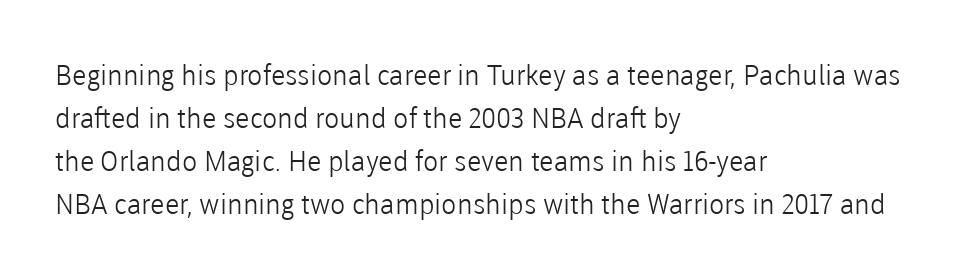
The image shows 28 px light sans-serif type, upright; set left-aligned, normal line spacing (1.53x), normal letter spacing, not underlined; low stroke contrast and a medium x-height.
